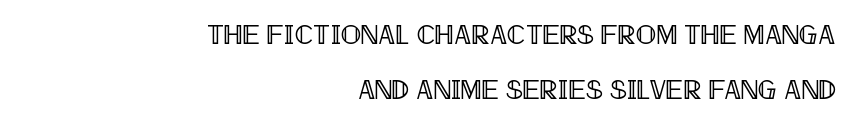
{"italic": "no", "underline": "no", "align": "right", "line_spacing": "loose", "line_spacing_ratio": 2.02, "letter_spacing": "normal", "letter_spacing_em": 0.0, "glyph_px": 27}
